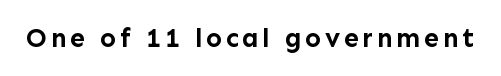
The image shows 27 px bold type, upright; set not underlined.
